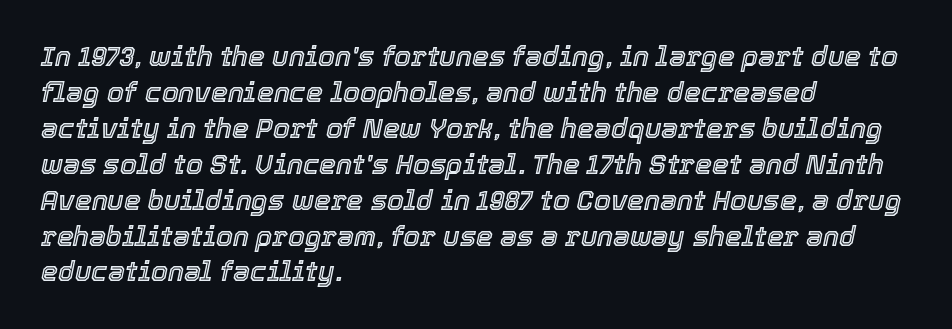
The image shows 27 px text type, italic (leaning right); set left-aligned, normal line spacing (1.33x), normal letter spacing, not underlined.
